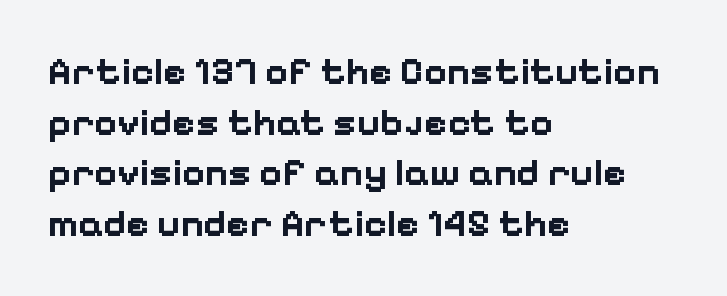
Q: Is the text bold? A: Yes.
Q: Is the text italic (slanted)? A: No, it is upright.
Q: Is the typeface a serif or a sans-serif typeface? A: Sans-serif.
Q: Is the text underlined? A: No.
Q: How is the paragraph aligned? A: Left-aligned.
Q: Is the spacing between letters normal or unusually wide? A: Normal.
Q: Is the spacing between lines tight, normal or loose? A: Normal.
Q: Width (condensed, normal, or wide)? A: Normal.
Q: Stroke contrast? A: Low.
Q: x-height? A: Medium.
Q: Monospaced? A: No.
